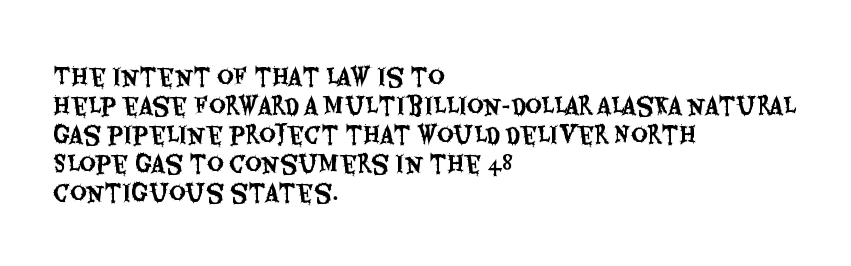
The image shows 23 px text type, upright; set left-aligned, normal line spacing (1.26x), normal letter spacing, not underlined.
